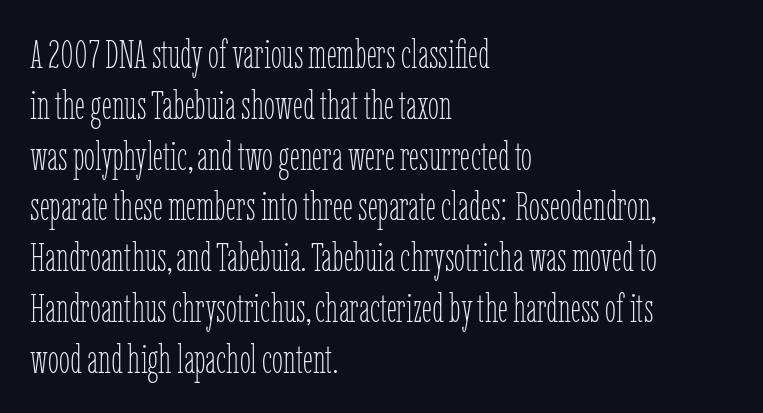
{"italic": "no", "bold": "no", "weight": "thin", "width": "condensed", "stroke_contrast": "low", "x_height": "medium", "monospaced": "no", "underline": "no", "align": "left", "line_spacing": "normal", "line_spacing_ratio": 1.27, "letter_spacing": "normal", "letter_spacing_em": 0.0, "glyph_px": 40}
